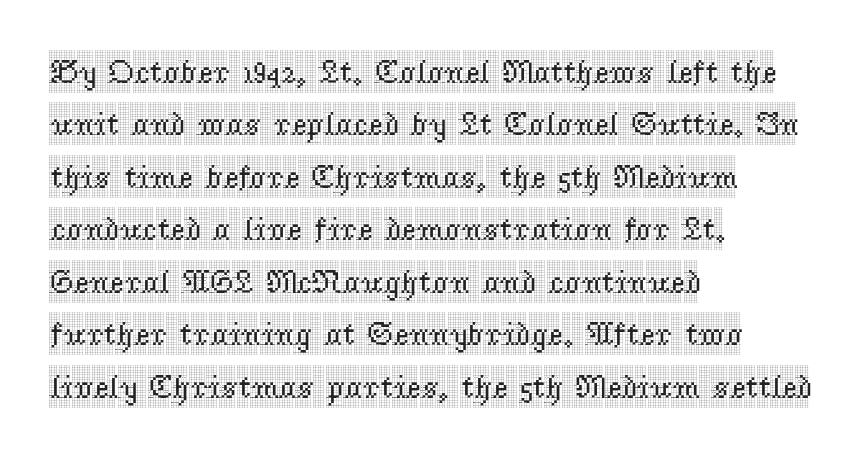
{"serif": "yes", "italic": "no", "width": "condensed", "x_height": "large", "monospaced": "no", "underline": "no", "align": "left", "line_spacing": "normal", "line_spacing_ratio": 1.59, "letter_spacing": "normal", "letter_spacing_em": 0.0, "glyph_px": 33}
